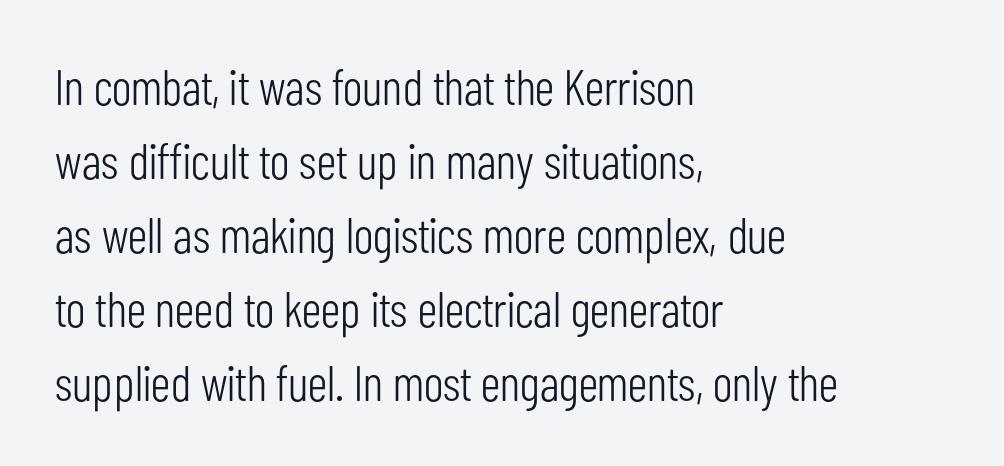
{"serif": "no", "italic": "no", "bold": "no", "weight": "light", "width": "condensed", "stroke_contrast": "low", "x_height": "medium", "monospaced": "no", "underline": "no", "align": "left", "line_spacing": "normal", "line_spacing_ratio": 1.48, "letter_spacing": "normal", "letter_spacing_em": 0.0, "glyph_px": 50}
